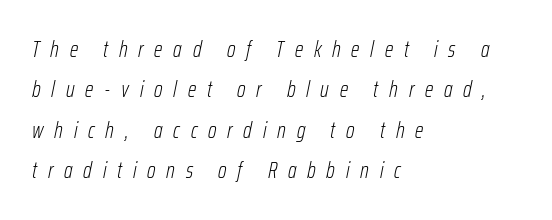
{"italic": "yes", "lean": "right", "slant_degrees": 12, "bold": "no", "underline": "no", "align": "left", "line_spacing_ratio": 1.83, "letter_spacing": "wide", "letter_spacing_em": 0.49, "glyph_px": 22}
